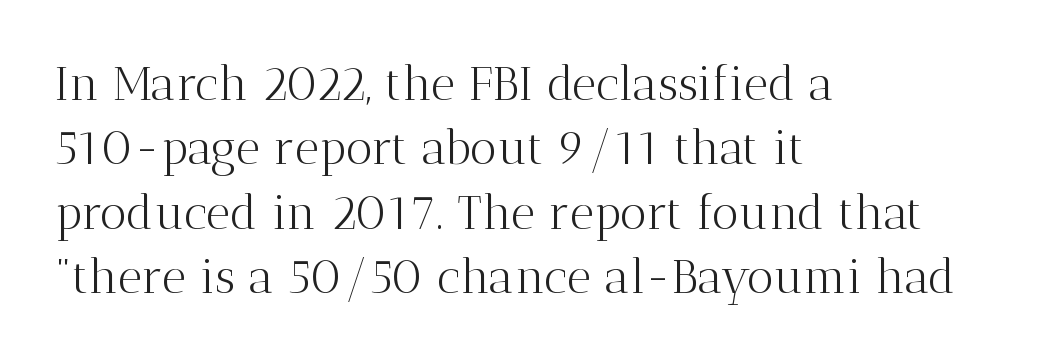
Q: Is the text bold? A: No.
Q: Is the text italic (slanted)? A: No, it is upright.
Q: Is the typeface a serif or a sans-serif typeface? A: Serif.
Q: Is the text underlined? A: No.
Q: How is the paragraph aligned? A: Left-aligned.
Q: Is the spacing between letters normal or unusually wide? A: Normal.
Q: Is the spacing between lines tight, normal or loose? A: Normal.
Q: Width (condensed, normal, or wide)? A: Normal.
Q: Stroke contrast? A: Medium.
Q: x-height? A: Medium.
Q: Monospaced? A: No.
